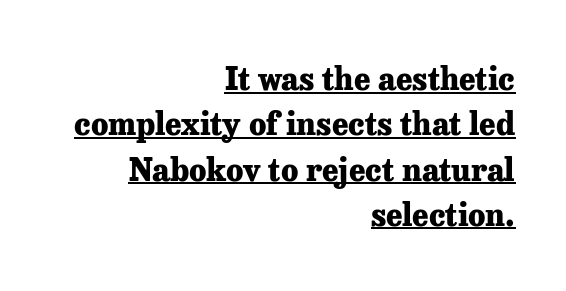
The image shows 31 px heavy serif type, upright; set right-aligned, normal line spacing (1.46x), normal letter spacing, underlined; low stroke contrast and a medium x-height.
